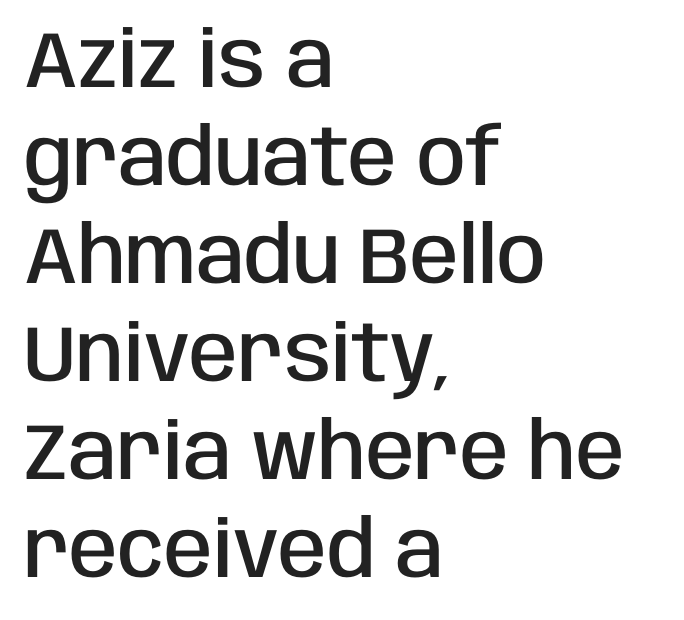
{"serif": "no", "italic": "no", "bold": "semi", "weight": "semibold", "width": "condensed", "stroke_contrast": "low", "x_height": "large", "monospaced": "no", "underline": "no", "align": "left", "line_spacing_ratio": 1.24, "letter_spacing": "normal", "letter_spacing_em": 0.0, "glyph_px": 79}
